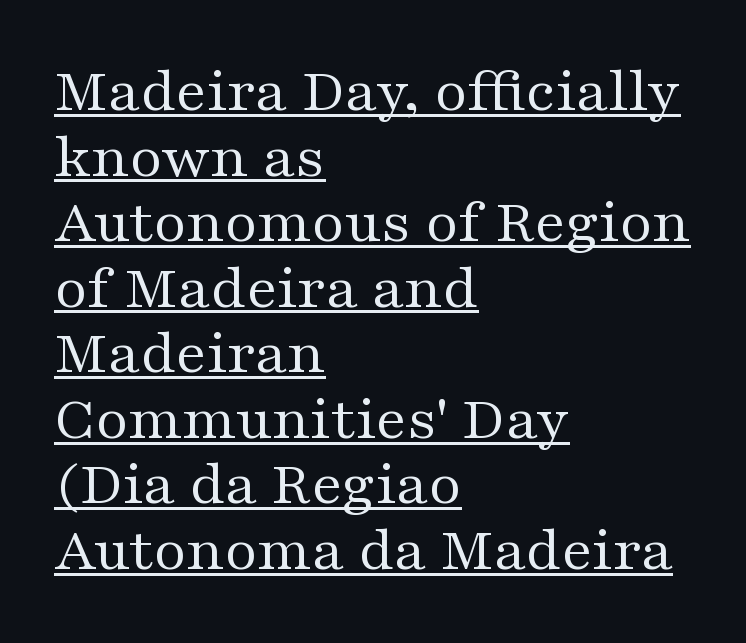
The image shows 63 px regular-weight, wide serif type, upright; set left-aligned, tight line spacing (1.04x), normal letter spacing, underlined; medium stroke contrast and a medium x-height.
